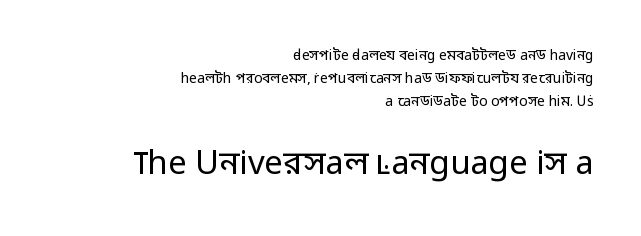
The image shows 33 px regular-weight sans-serif type, upright; set right-aligned, normal line spacing (1.66x), normal letter spacing, not underlined; the second (bottom) block is 2.36x larger; low stroke contrast and a medium x-height.
